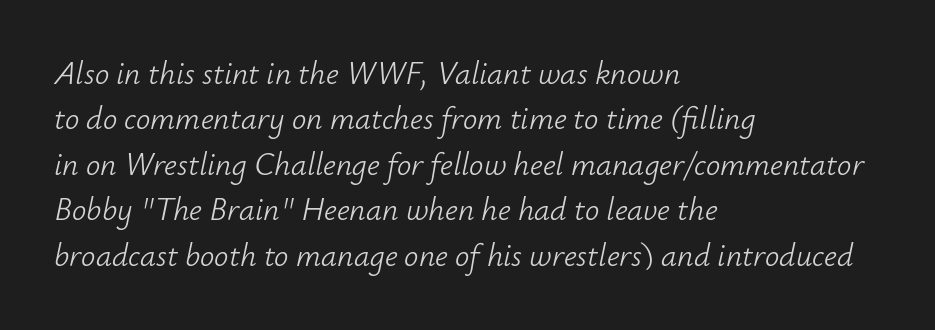
Q: Is the text bold? A: No.
Q: Is the text italic (slanted)? A: Yes, it leans right by about 12 degrees.
Q: Is the text underlined? A: No.
Q: How is the paragraph aligned? A: Left-aligned.
Q: Is the spacing between letters normal or unusually wide? A: Normal.
Q: Is the spacing between lines tight, normal or loose? A: Normal.
Q: Width (condensed, normal, or wide)? A: Normal.
Q: Stroke contrast? A: Low.
Q: x-height? A: Small.
Q: Monospaced? A: No.
